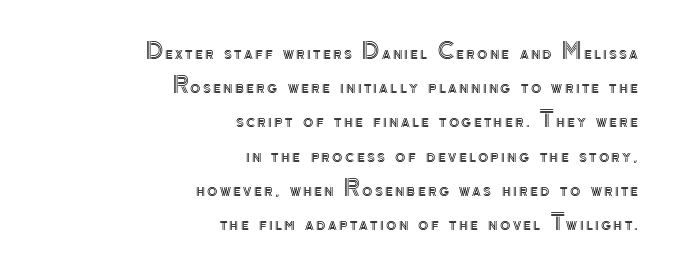
The image shows 21 px text type, upright; set right-aligned, normal line spacing (1.63x), not underlined.
